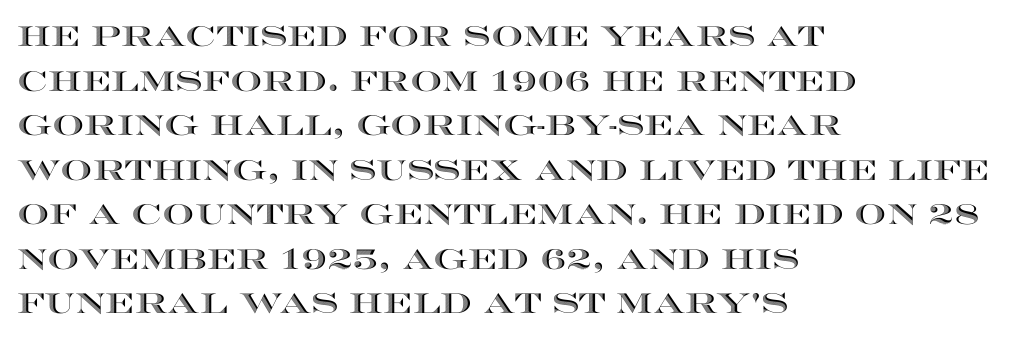
Q: Is the text italic (slanted)? A: No, it is upright.
Q: Is the text underlined? A: No.
Q: How is the paragraph aligned? A: Left-aligned.
Q: Is the spacing between letters normal or unusually wide? A: Normal.
Q: Is the spacing between lines tight, normal or loose? A: Normal.
Q: Width (condensed, normal, or wide)? A: Wide.
Q: x-height? A: Large.
Q: Monospaced? A: No.
